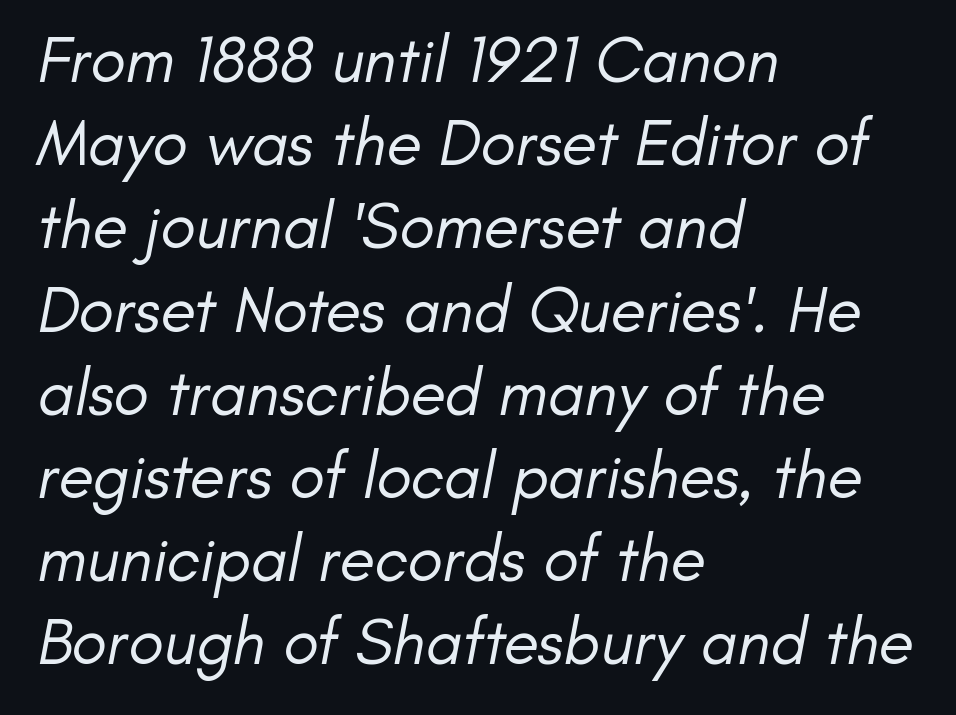
Baseline-to-baseline distance is the conventional proportion of letter height. Here the designer chose a conventional face with non-uniform glyph widths. In terms of letterspacing, this is plain default setting. The letters carry no serifs — their stems end cleanly without finishing strokes.
